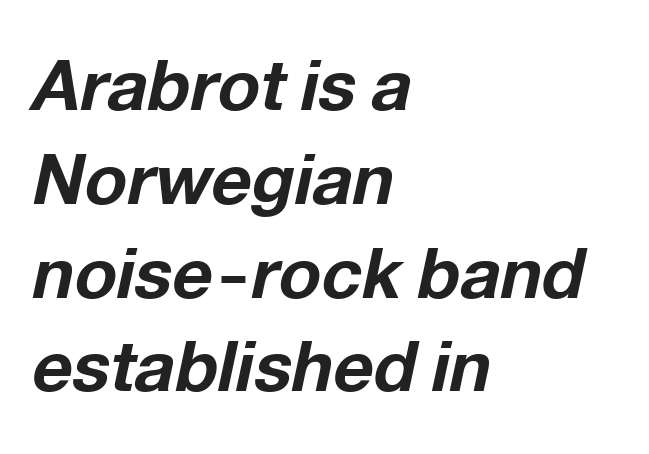
Q: Is the text bold? A: Yes.
Q: Is the text italic (slanted)? A: Yes, it leans right by about 12 degrees.
Q: Is the text underlined? A: No.
Q: How is the paragraph aligned? A: Left-aligned.
Q: Is the spacing between letters normal or unusually wide? A: Normal.
Q: Is the spacing between lines tight, normal or loose? A: Normal.
Q: Width (condensed, normal, or wide)? A: Normal.
Q: Stroke contrast? A: Low.
Q: x-height? A: Medium.
Q: Monospaced? A: No.
